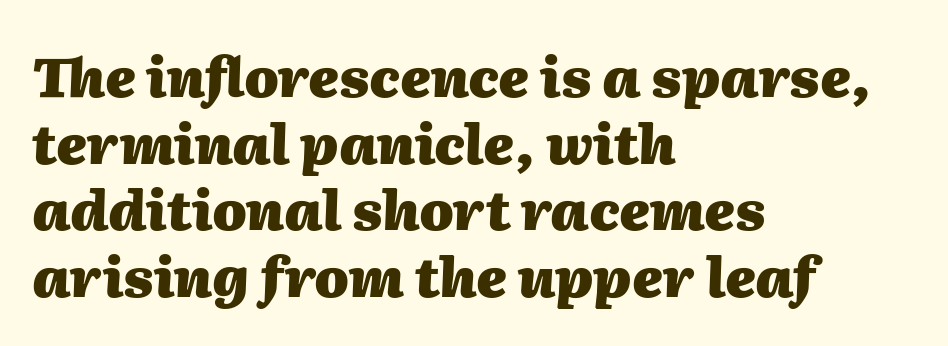
The image shows 55 px heavy type, italic (leaning right); set left-aligned, line spacing 1.21x, normal letter spacing, not underlined; medium stroke contrast and a medium x-height.
